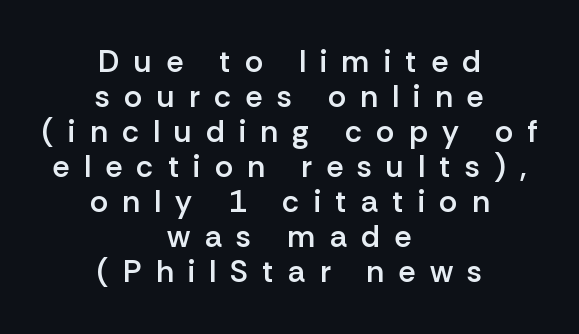
Q: Is the text bold? A: Semi-bold.
Q: Is the text italic (slanted)? A: No, it is upright.
Q: Is the typeface a serif or a sans-serif typeface? A: Sans-serif.
Q: Is the text underlined? A: No.
Q: How is the paragraph aligned? A: Centered.
Q: Is the spacing between letters normal or unusually wide? A: Unusually wide.
Q: Is the spacing between lines tight, normal or loose? A: Tight.
Q: Width (condensed, normal, or wide)? A: Normal.
Q: Stroke contrast? A: Low.
Q: x-height? A: Medium.
Q: Monospaced? A: No.
